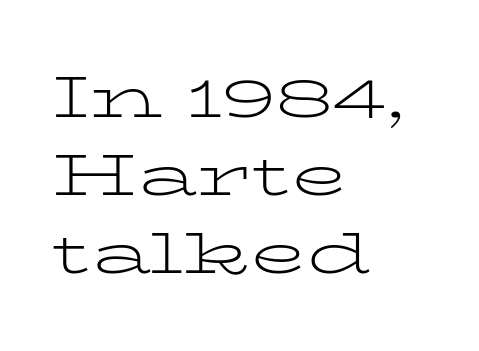
Q: Is the text bold? A: No.
Q: Is the text italic (slanted)? A: No, it is upright.
Q: Is the typeface a serif or a sans-serif typeface? A: Serif.
Q: Is the text underlined? A: No.
Q: How is the paragraph aligned? A: Left-aligned.
Q: Is the spacing between letters normal or unusually wide? A: Normal.
Q: Is the spacing between lines tight, normal or loose? A: Normal.
Q: Width (condensed, normal, or wide)? A: Wide.
Q: Stroke contrast? A: Low.
Q: x-height? A: Medium.
Q: Monospaced? A: No.
